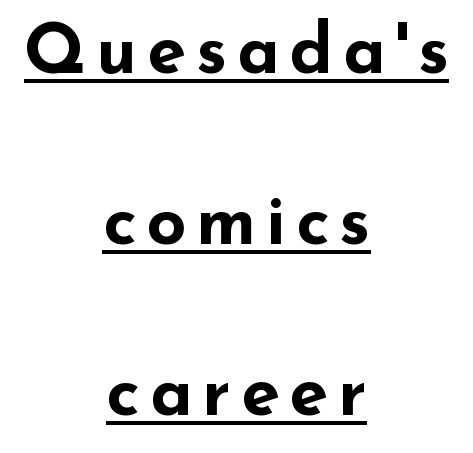
{"serif": "no", "italic": "no", "bold": "yes", "weight": "bold", "width": "wide", "stroke_contrast": "low", "x_height": "small", "monospaced": "no", "underline": "yes", "align": "center", "line_spacing": "loose", "line_spacing_ratio": 2.44, "glyph_px": 70}
